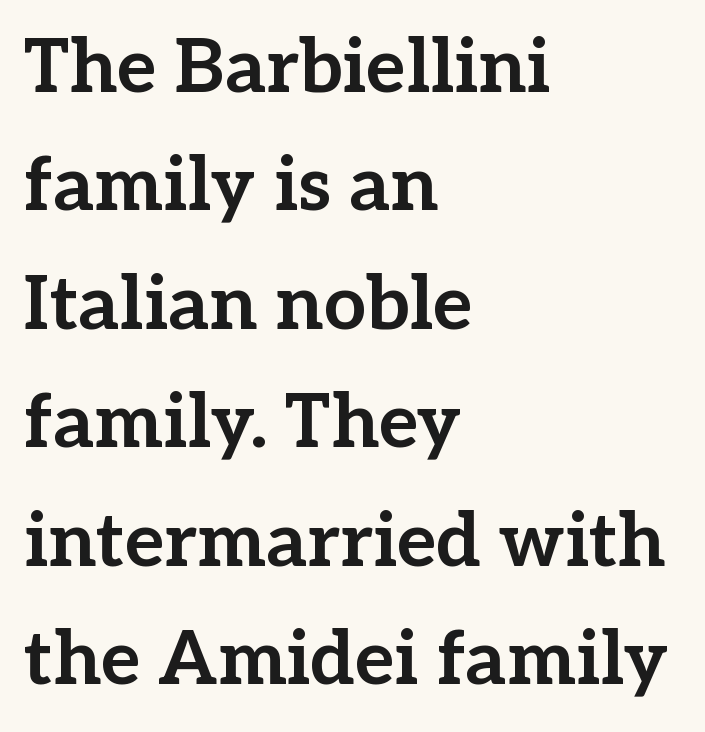
Q: Is the text bold? A: Yes.
Q: Is the text italic (slanted)? A: No, it is upright.
Q: Is the typeface a serif or a sans-serif typeface? A: Serif.
Q: Is the text underlined? A: No.
Q: How is the paragraph aligned? A: Left-aligned.
Q: Is the spacing between letters normal or unusually wide? A: Normal.
Q: Is the spacing between lines tight, normal or loose? A: Normal.
Q: Width (condensed, normal, or wide)? A: Normal.
Q: Stroke contrast? A: Low.
Q: x-height? A: Medium.
Q: Monospaced? A: No.
